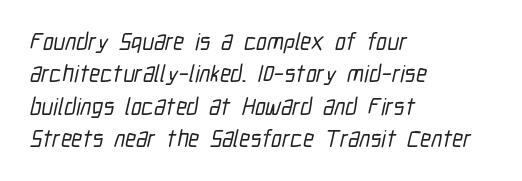
{"underline": "no", "align": "left", "line_spacing": "normal", "line_spacing_ratio": 1.35, "letter_spacing": "normal", "letter_spacing_em": 0.0, "glyph_px": 24}
